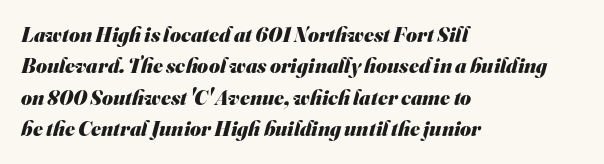
Thick stems and heavy bowls — unmistakably bold. Anything drawn beneath the words? Only blank space. There is no visible air inserted between adjacent glyphs. The rendering uses a moderate line-height, typical for paragraphs. The ragged edge is on the right, which tells us the setting is flush left.
